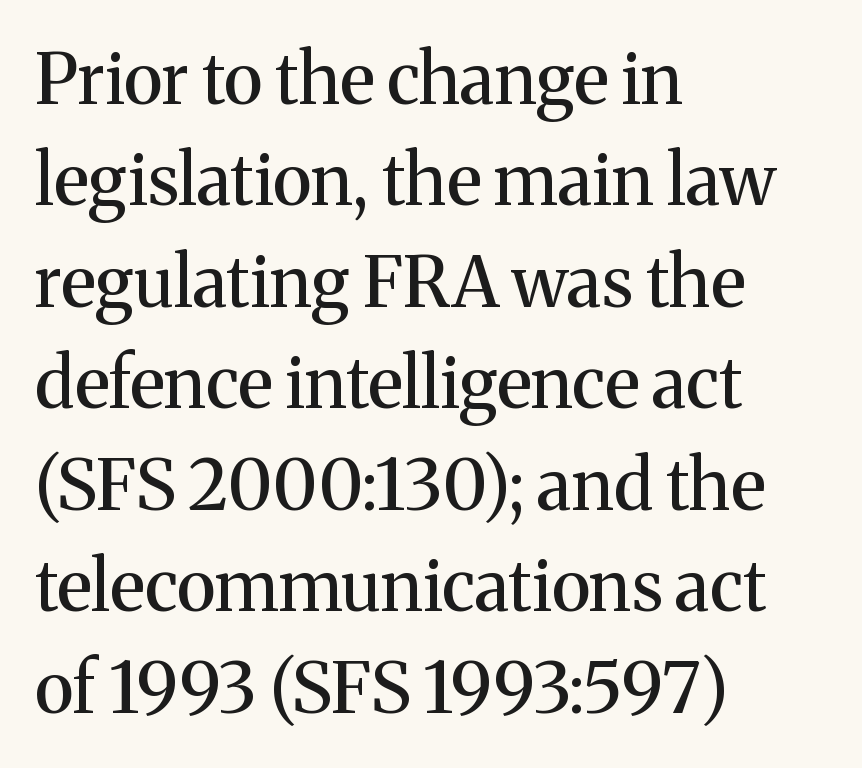
Q: Is the text italic (slanted)? A: No, it is upright.
Q: Is the typeface a serif or a sans-serif typeface? A: Serif.
Q: Is the text underlined? A: No.
Q: How is the paragraph aligned? A: Left-aligned.
Q: Is the spacing between letters normal or unusually wide? A: Normal.
Q: Is the spacing between lines tight, normal or loose? A: Normal.
Q: Width (condensed, normal, or wide)? A: Normal.
Q: Stroke contrast? A: Medium.
Q: x-height? A: Medium.
Q: Monospaced? A: No.
